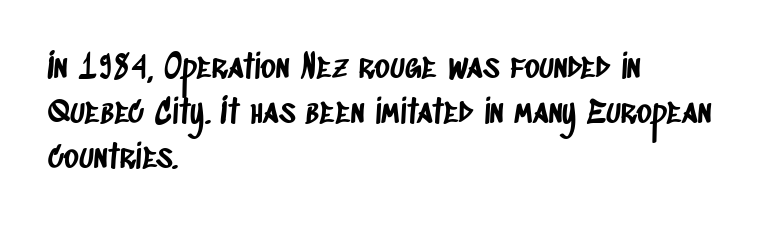
The image shows 33 px condensed sans-serif type; set left-aligned, normal line spacing (1.37x), normal letter spacing, not underlined; low stroke contrast and a large x-height.
